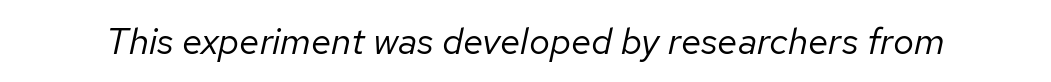
Q: Is the text bold? A: No.
Q: Is the text italic (slanted)? A: Yes, it leans right by about 12 degrees.
Q: Is the text underlined? A: No.
Q: Is the spacing between letters normal or unusually wide? A: Normal.
Q: Width (condensed, normal, or wide)? A: Normal.
Q: Stroke contrast? A: Low.
Q: x-height? A: Medium.
Q: Monospaced? A: No.
